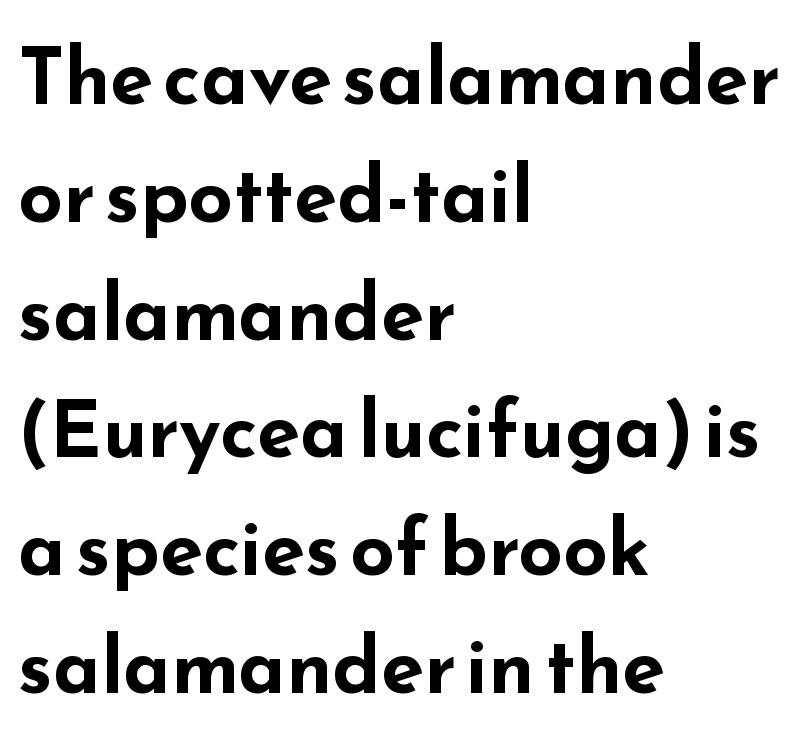
{"serif": "no", "italic": "no", "bold": "yes", "weight": "bold", "width": "wide", "stroke_contrast": "low", "x_height": "small", "monospaced": "no", "underline": "no", "align": "left", "line_spacing": "normal", "line_spacing_ratio": 1.51, "letter_spacing": "normal", "letter_spacing_em": 0.0, "glyph_px": 78}
